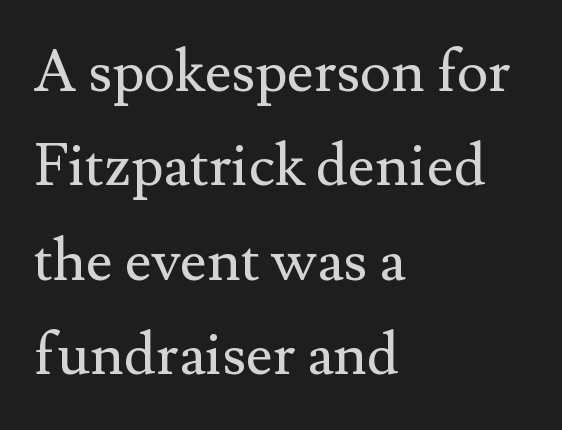
{"serif": "yes", "italic": "no", "bold": "no", "weight": "regular", "width": "normal", "stroke_contrast": "medium", "x_height": "small", "monospaced": "no", "underline": "no", "align": "left", "line_spacing": "normal", "line_spacing_ratio": 1.6, "letter_spacing": "normal", "letter_spacing_em": 0.0, "glyph_px": 59}
